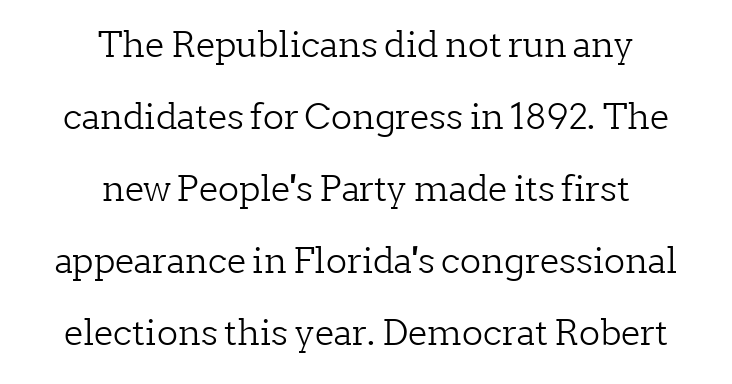
Font category for this specimen: serif. This sample uses an upright cut, with every glyph sitting square on the baseline. Letter spacing: default. Has an underline been added? It has not.
